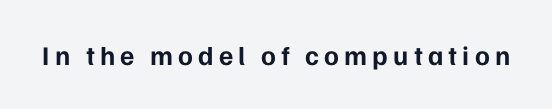
{"italic": "no", "bold": "yes", "underline": "no", "glyph_px": 27}
